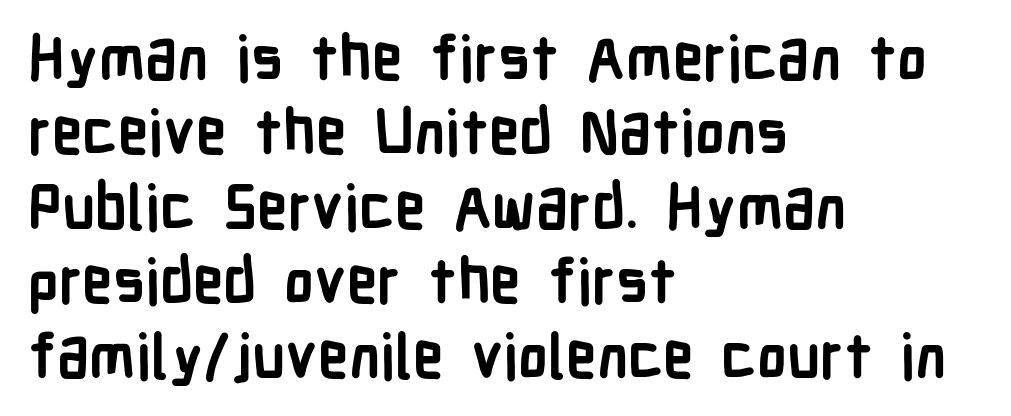
The image shows 61 px semibold, condensed sans-serif type, upright; set left-aligned, line spacing 1.22x, normal letter spacing, not underlined; low stroke contrast and a medium x-height.
